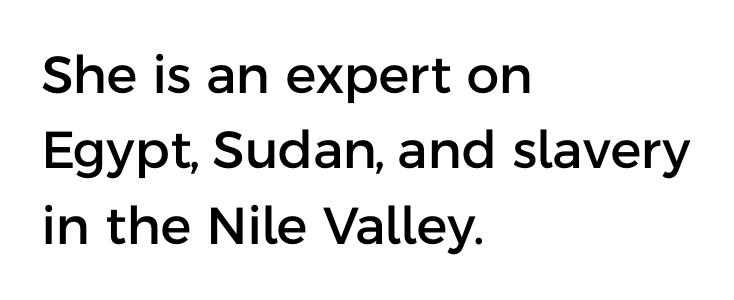
The passage shown stacks its lines at a standard gap. A typesetter would call this proportional, since set widths differ per character. A roman cut, with each character standing at attention. Only glyphs here, with clear space below each row.
